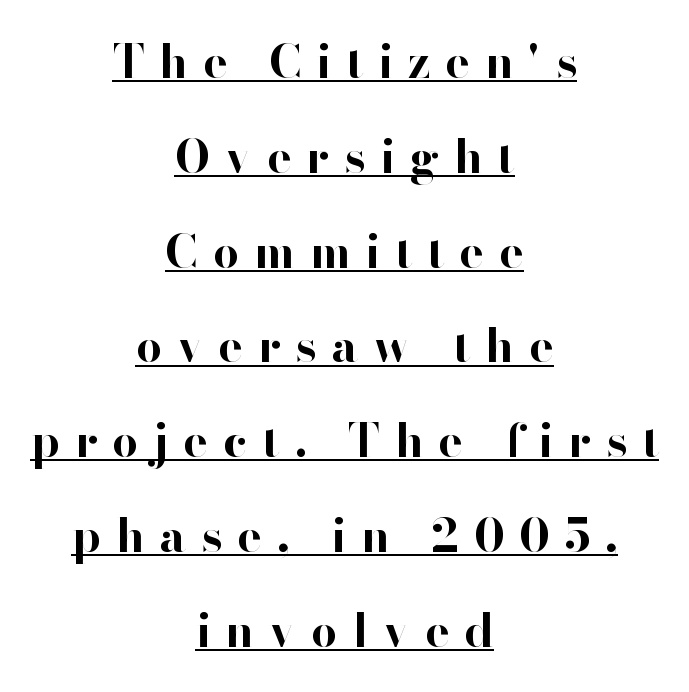
{"serif": "no", "italic": "no", "bold": "yes", "weight": "bold", "width": "normal", "stroke_contrast": "high", "x_height": "small", "monospaced": "no", "underline": "yes", "align": "center", "line_spacing": "loose", "line_spacing_ratio": 2.06, "letter_spacing": "wide", "letter_spacing_em": 0.33, "glyph_px": 46}
